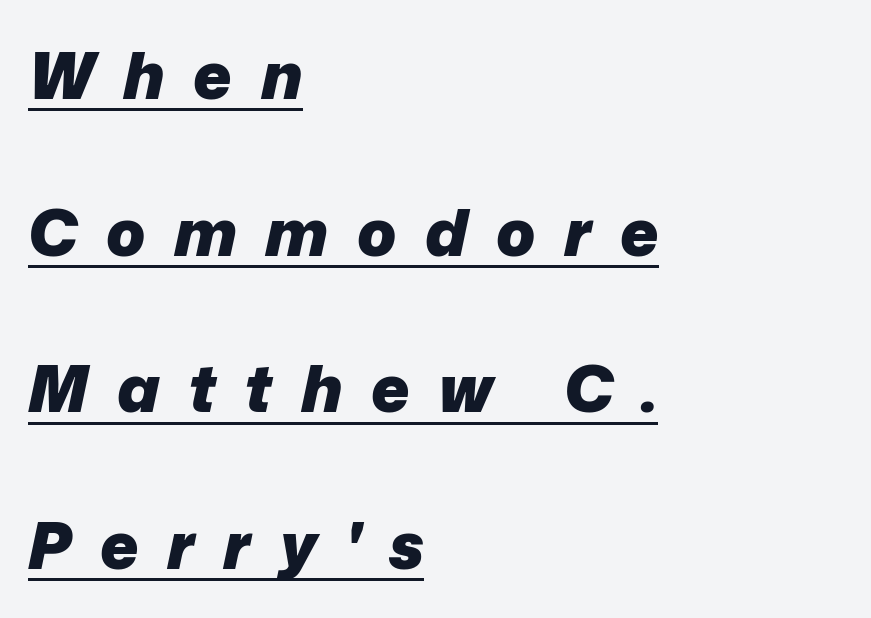
{"italic": "yes", "lean": "right", "slant_degrees": 12, "bold": "yes", "weight": "heavy", "width": "normal", "stroke_contrast": "low", "x_height": "medium", "monospaced": "no", "underline": "yes", "align": "left", "line_spacing": "loose", "line_spacing_ratio": 2.41, "letter_spacing": "wide", "letter_spacing_em": 0.44, "glyph_px": 65}
